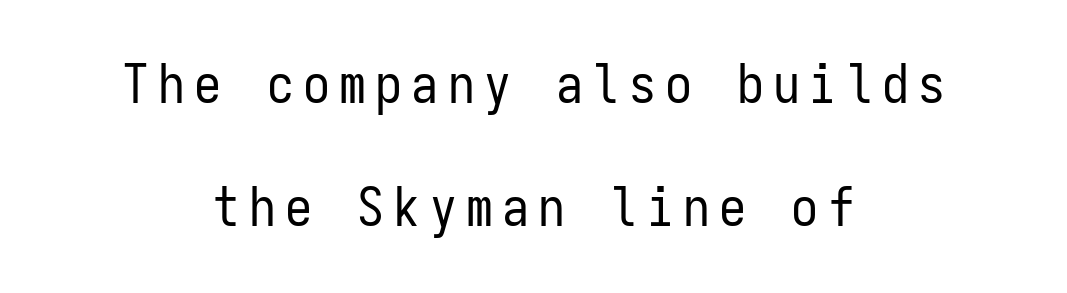
{"serif": "no", "italic": "no", "bold": "no", "weight": "regular", "width": "condensed", "stroke_contrast": "low", "x_height": "medium", "monospaced": "yes", "underline": "no", "align": "center", "line_spacing": "loose", "line_spacing_ratio": 2.28, "glyph_px": 54}
